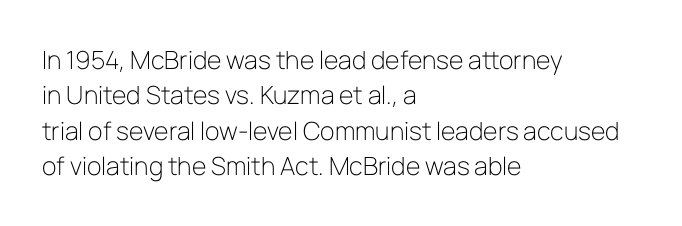
{"italic": "no", "bold": "no", "underline": "no", "align": "left", "line_spacing": "normal", "line_spacing_ratio": 1.42, "letter_spacing": "normal", "letter_spacing_em": 0.0, "glyph_px": 25}
